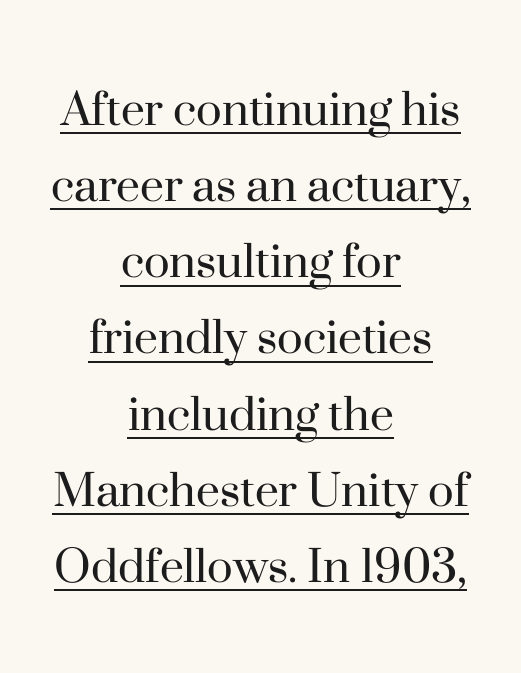
The image shows 54 px regular-weight serif type, upright; set centered, normal line spacing (1.41x), normal letter spacing, underlined; high stroke contrast and a small x-height.
